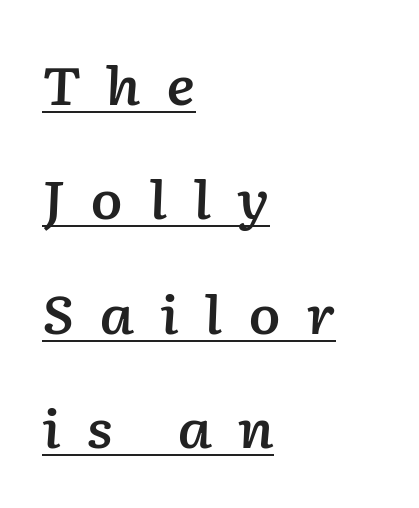
The image shows 53 px semibold type, italic (leaning right); set left-aligned, loose line spacing (2.16x), unusually wide letter spacing (+0.48 em), underlined; low stroke contrast and a medium x-height.
